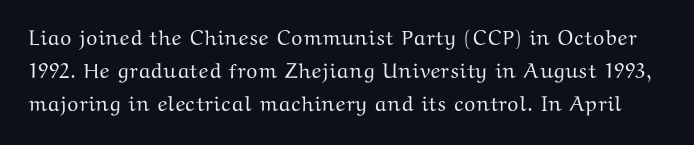
The tracking reads as untouched default to a designer's eye. Each new line begins a customary step beneath the previous one. Unmarked baselines from the first word to the last. The font's upright variant was chosen for this text.
